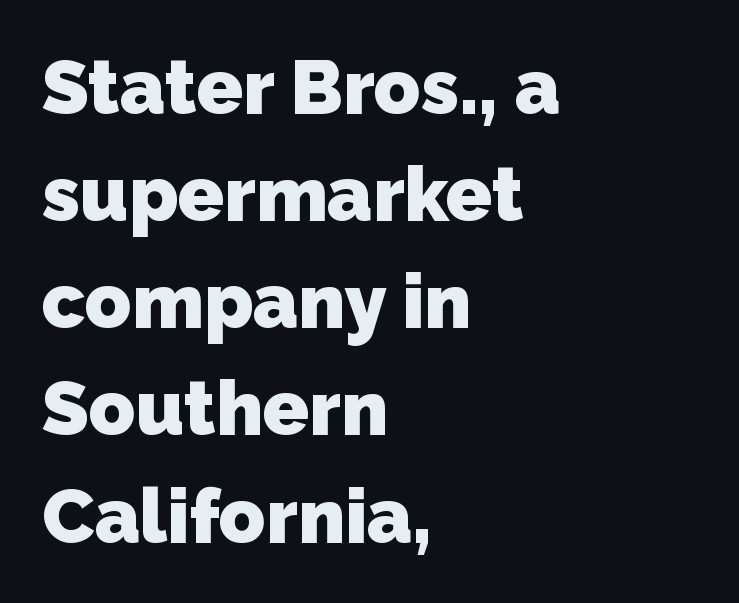
{"serif": "no", "bold": "yes", "weight": "heavy", "width": "normal", "stroke_contrast": "low", "x_height": "medium", "monospaced": "no", "underline": "no", "align": "left", "line_spacing": "normal", "line_spacing_ratio": 1.41, "letter_spacing": "normal", "letter_spacing_em": 0.0, "glyph_px": 76}
